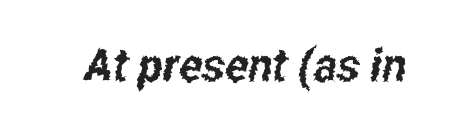
The typeface chosen for these lines omits serifs. Letters rest on an invisible, unmarked baseline. Tracking here is standard; glyphs follow each other at the usual distance. Do the characters align in a grid? No, the font is proportional.
